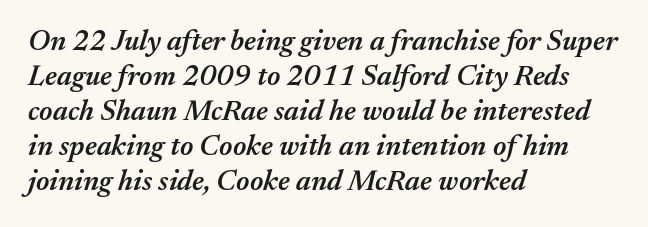
{"italic": "yes", "lean": "right", "slant_degrees": 17, "bold": "semi", "weight": "semibold", "width": "normal", "stroke_contrast": "medium", "x_height": "medium", "monospaced": "no", "underline": "no", "align": "left", "line_spacing_ratio": 1.21, "letter_spacing": "normal", "letter_spacing_em": 0.0, "glyph_px": 29}
